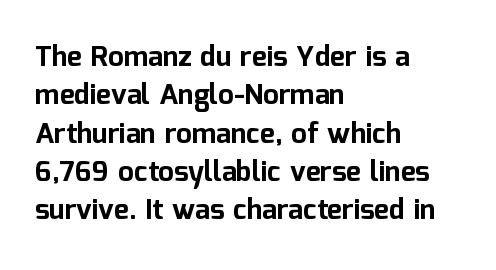
Q: Is the text bold? A: Yes.
Q: Is the text italic (slanted)? A: No, it is upright.
Q: Is the typeface a serif or a sans-serif typeface? A: Sans-serif.
Q: Is the text underlined? A: No.
Q: How is the paragraph aligned? A: Left-aligned.
Q: Is the spacing between letters normal or unusually wide? A: Normal.
Q: Is the spacing between lines tight, normal or loose? A: Normal.
Q: Width (condensed, normal, or wide)? A: Normal.
Q: Stroke contrast? A: Low.
Q: x-height? A: Medium.
Q: Monospaced? A: No.
